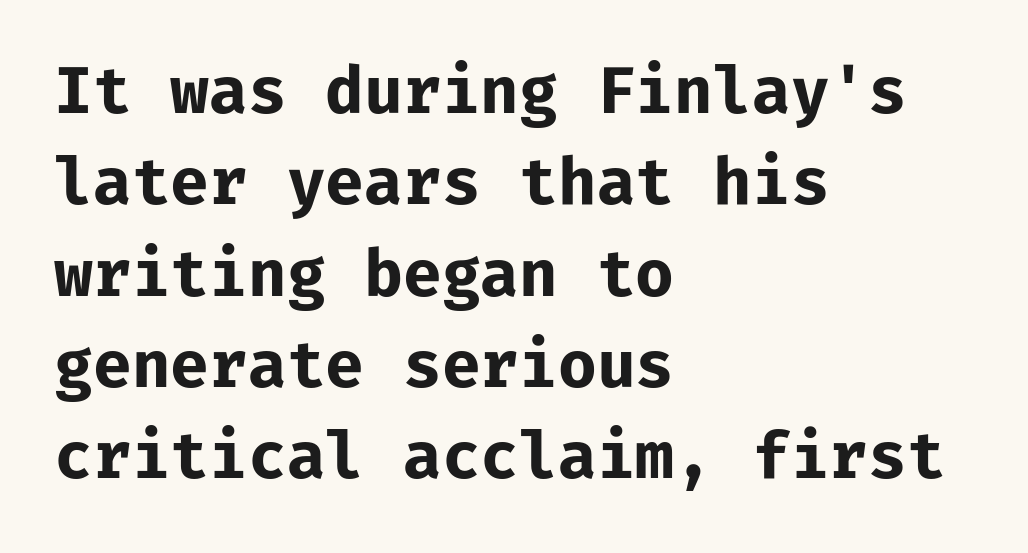
Q: Is the text bold? A: Yes.
Q: Is the text italic (slanted)? A: No, it is upright.
Q: Is the typeface a serif or a sans-serif typeface? A: Sans-serif.
Q: Is the text underlined? A: No.
Q: How is the paragraph aligned? A: Left-aligned.
Q: Is the spacing between letters normal or unusually wide? A: Normal.
Q: Is the spacing between lines tight, normal or loose? A: Normal.
Q: Width (condensed, normal, or wide)? A: Normal.
Q: Stroke contrast? A: Low.
Q: x-height? A: Medium.
Q: Monospaced? A: Yes.
